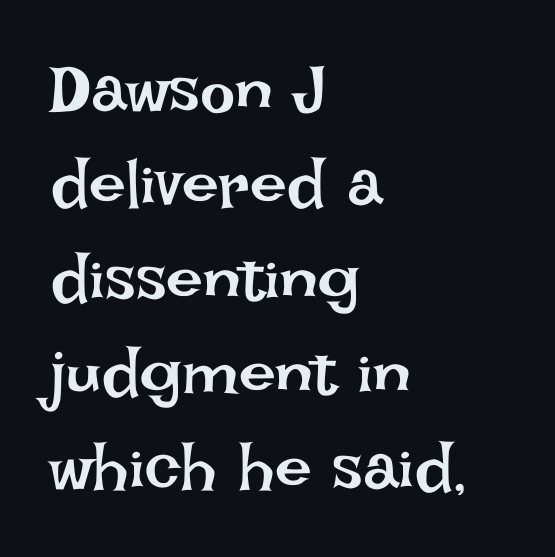
Q: Is the text bold? A: No.
Q: Is the text italic (slanted)? A: No, it is upright.
Q: Is the text underlined? A: No.
Q: How is the paragraph aligned? A: Left-aligned.
Q: Is the spacing between letters normal or unusually wide? A: Normal.
Q: Is the spacing between lines tight, normal or loose? A: Normal.
Q: Width (condensed, normal, or wide)? A: Normal.
Q: Stroke contrast? A: Low.
Q: x-height? A: Large.
Q: Monospaced? A: No.
